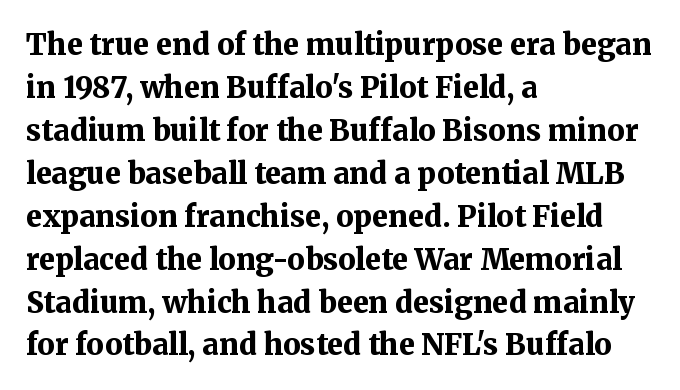
Q: Is the text bold? A: Yes.
Q: Is the text italic (slanted)? A: No, it is upright.
Q: Is the typeface a serif or a sans-serif typeface? A: Serif.
Q: Is the text underlined? A: No.
Q: How is the paragraph aligned? A: Left-aligned.
Q: Is the spacing between letters normal or unusually wide? A: Normal.
Q: Is the spacing between lines tight, normal or loose? A: Normal.
Q: Width (condensed, normal, or wide)? A: Normal.
Q: Stroke contrast? A: Medium.
Q: x-height? A: Medium.
Q: Monospaced? A: No.
